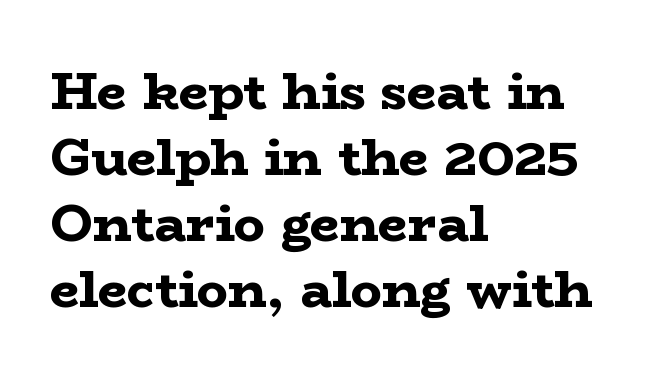
{"serif": "yes", "italic": "no", "bold": "yes", "weight": "bold", "width": "wide", "stroke_contrast": "low", "x_height": "medium", "monospaced": "no", "underline": "no", "align": "left", "line_spacing": "normal", "line_spacing_ratio": 1.27, "letter_spacing": "normal", "letter_spacing_em": 0.0, "glyph_px": 52}
